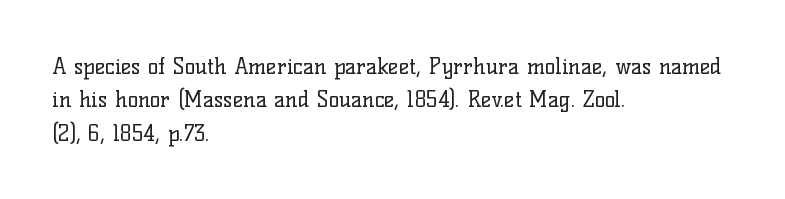
{"italic": "no", "bold": "no", "underline": "no", "align": "left", "line_spacing": "normal", "line_spacing_ratio": 1.52, "letter_spacing": "normal", "letter_spacing_em": 0.0, "glyph_px": 22}
